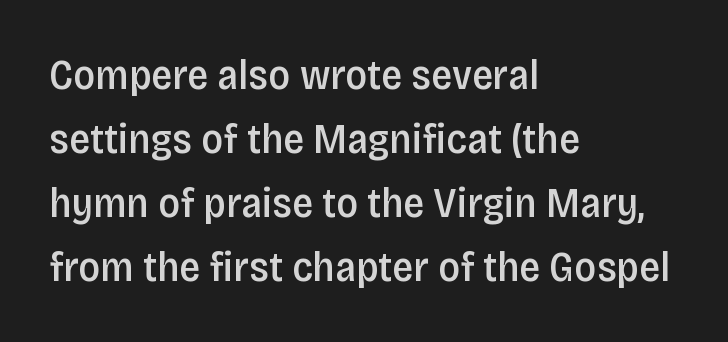
Q: Is the text bold? A: Semi-bold.
Q: Is the text italic (slanted)? A: No, it is upright.
Q: Is the typeface a serif or a sans-serif typeface? A: Sans-serif.
Q: Is the text underlined? A: No.
Q: How is the paragraph aligned? A: Left-aligned.
Q: Is the spacing between letters normal or unusually wide? A: Normal.
Q: Is the spacing between lines tight, normal or loose? A: Normal.
Q: Width (condensed, normal, or wide)? A: Condensed.
Q: Stroke contrast? A: Low.
Q: x-height? A: Large.
Q: Monospaced? A: No.
